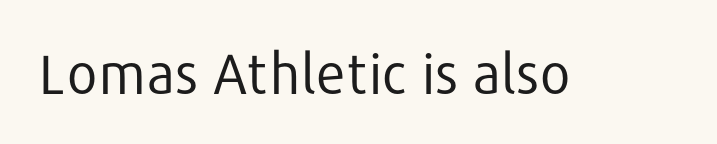
{"serif": "no", "italic": "no", "bold": "no", "weight": "regular", "width": "normal", "stroke_contrast": "low", "x_height": "medium", "monospaced": "no", "underline": "no", "letter_spacing": "normal", "letter_spacing_em": 0.0, "glyph_px": 55}
